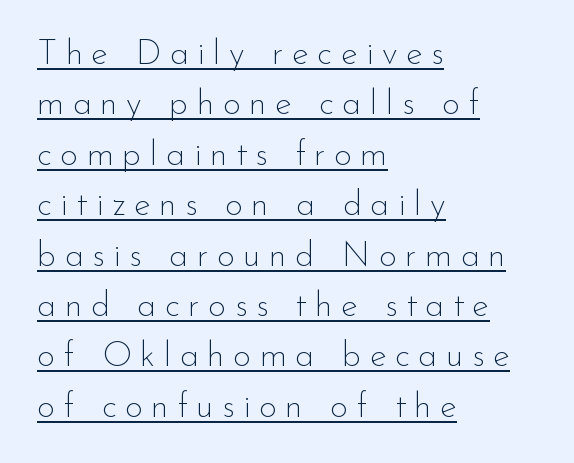
Q: Is the text bold? A: No.
Q: Is the text italic (slanted)? A: No, it is upright.
Q: Is the typeface a serif or a sans-serif typeface? A: Sans-serif.
Q: Is the text underlined? A: Yes.
Q: How is the paragraph aligned? A: Left-aligned.
Q: Is the spacing between letters normal or unusually wide? A: Unusually wide.
Q: Is the spacing between lines tight, normal or loose? A: Normal.
Q: Width (condensed, normal, or wide)? A: Normal.
Q: Stroke contrast? A: Low.
Q: x-height? A: Small.
Q: Monospaced? A: No.
